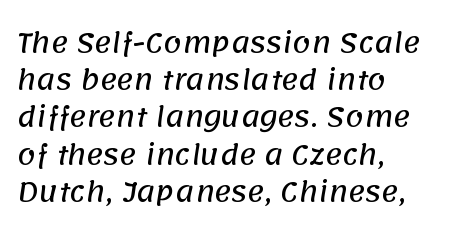
Q: Is the text underlined? A: No.
Q: How is the paragraph aligned? A: Left-aligned.
Q: Is the spacing between letters normal or unusually wide? A: Normal.
Q: Is the spacing between lines tight, normal or loose? A: Normal.
